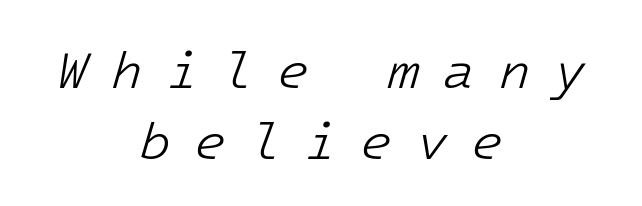
The image shows 52 px light type, italic (leaning right); set centered, normal line spacing (1.36x), unusually wide letter spacing (+0.45 em), not underlined; low stroke contrast and a medium x-height.
